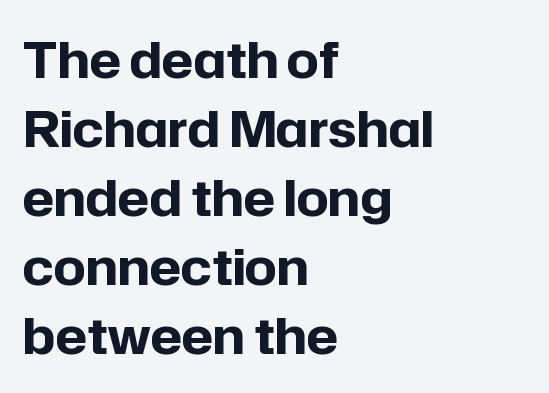
Q: Is the text bold? A: Yes.
Q: Is the text italic (slanted)? A: No, it is upright.
Q: Is the typeface a serif or a sans-serif typeface? A: Sans-serif.
Q: Is the text underlined? A: No.
Q: How is the paragraph aligned? A: Left-aligned.
Q: Is the spacing between letters normal or unusually wide? A: Normal.
Q: Is the spacing between lines tight, normal or loose? A: Normal.
Q: Width (condensed, normal, or wide)? A: Normal.
Q: Stroke contrast? A: Low.
Q: x-height? A: Medium.
Q: Monospaced? A: No.
